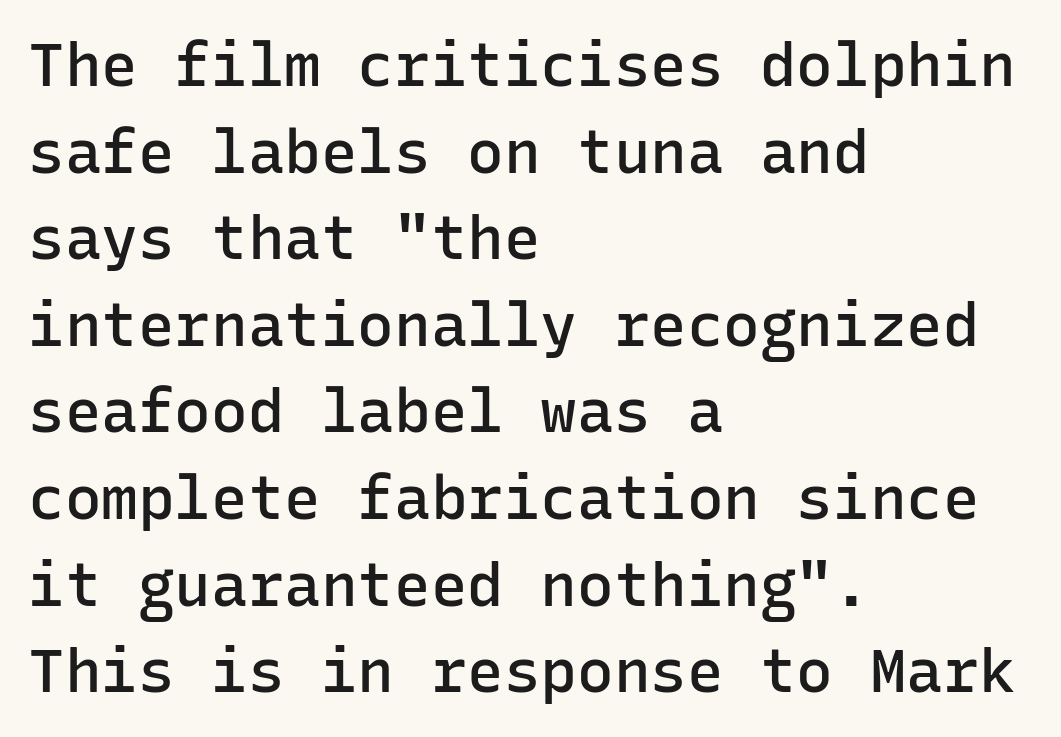
{"serif": "no", "italic": "no", "bold": "semi", "weight": "semibold", "width": "normal", "stroke_contrast": "low", "x_height": "medium", "monospaced": "yes", "underline": "no", "align": "left", "line_spacing": "normal", "line_spacing_ratio": 1.42, "letter_spacing": "normal", "letter_spacing_em": 0.0, "glyph_px": 61}
